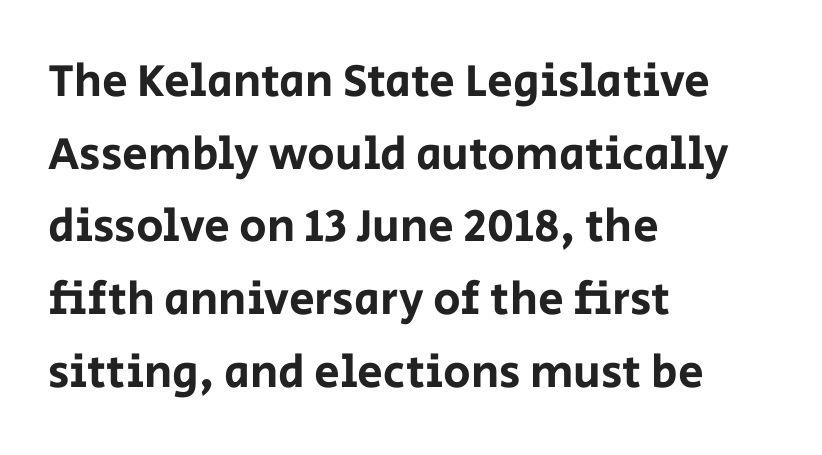
Q: Is the text italic (slanted)? A: No, it is upright.
Q: Is the typeface a serif or a sans-serif typeface? A: Sans-serif.
Q: Is the text underlined? A: No.
Q: How is the paragraph aligned? A: Left-aligned.
Q: Is the spacing between letters normal or unusually wide? A: Normal.
Q: Is the spacing between lines tight, normal or loose? A: Normal.
Q: Width (condensed, normal, or wide)? A: Normal.
Q: Stroke contrast? A: Low.
Q: x-height? A: Large.
Q: Monospaced? A: No.
